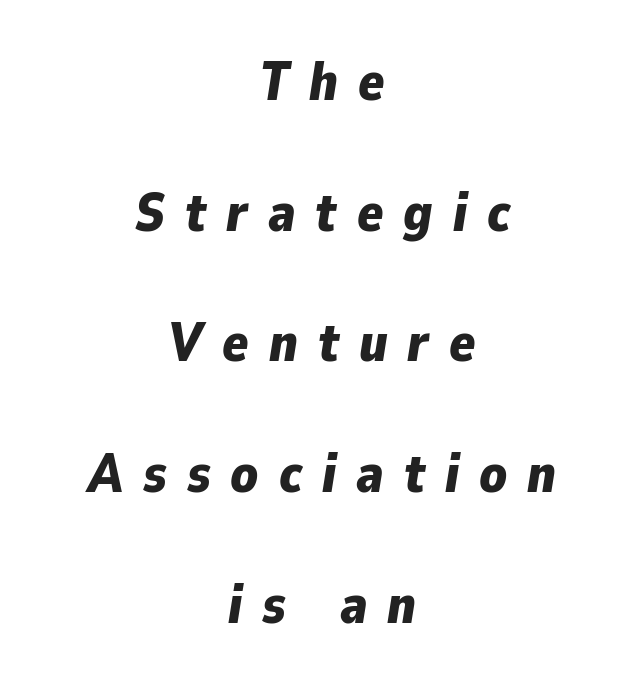
The image shows 54 px bold type, italic (leaning right); set centered, loose line spacing (2.42x), unusually wide letter spacing (+0.37 em), not underlined; low stroke contrast and a medium x-height.
